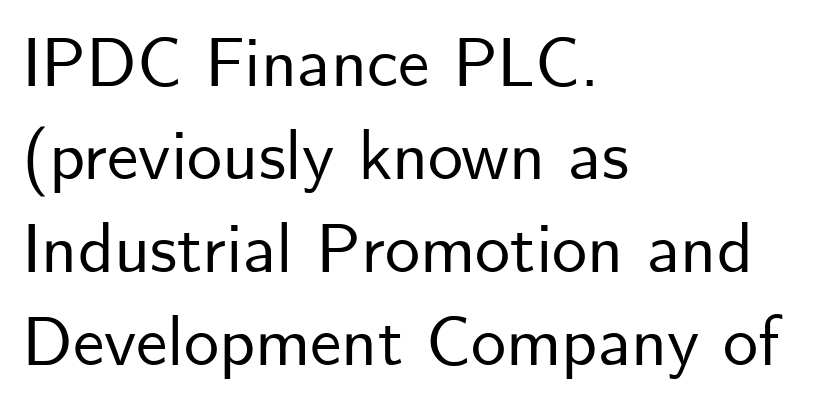
Rows of type keep a routine distance in the vertical direction. A typesetter would mark this as roman, not italic. Note: no serifs on the glyphs. This sample has the flowing, uneven cadence of proportional lettering. The paragraph has a hard left edge and a soft right edge. The line texture is even and compact thanks to regular tracking.
